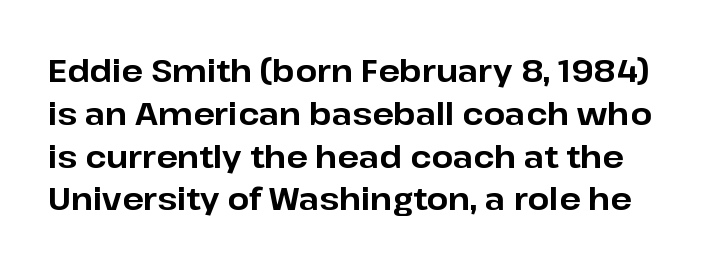
{"serif": "no", "italic": "no", "bold": "yes", "weight": "bold", "width": "normal", "stroke_contrast": "low", "x_height": "medium", "monospaced": "no", "underline": "no", "line_spacing": "normal", "line_spacing_ratio": 1.38, "letter_spacing": "normal", "letter_spacing_em": 0.0, "glyph_px": 31}
